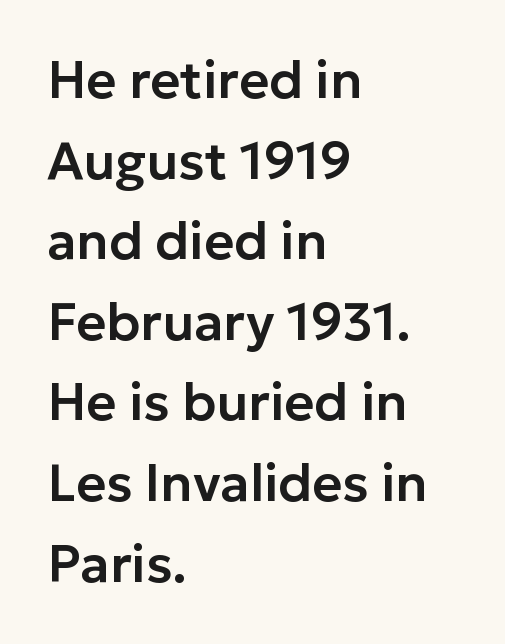
The text was rendered using a sans face with plain stroke endings. Is there much room between lines? A standard amount, neither cramped nor airy. The passage shown is typed in a proportional face where columns would drift. A typesetter would call this zero additional tracking. Descenders are the only things crossing below the line.
